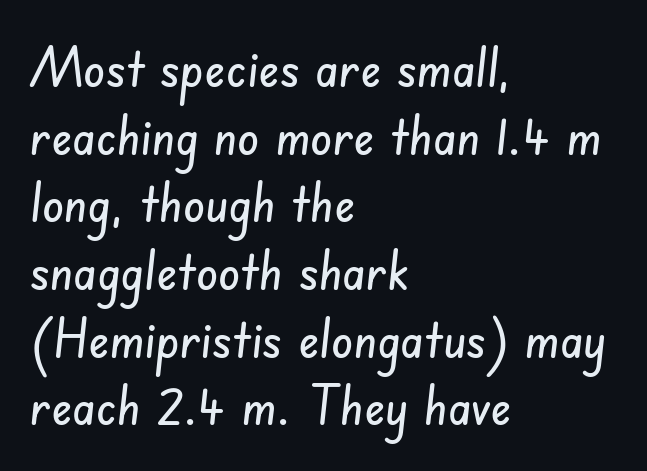
The rendering uses natural spacing where letterforms have individual widths. Honestly, the letter spacing is just normal — you wouldn't notice it. The ragged edge is on the right, which tells us the setting is flush left. Has an underline been added? It has not.
